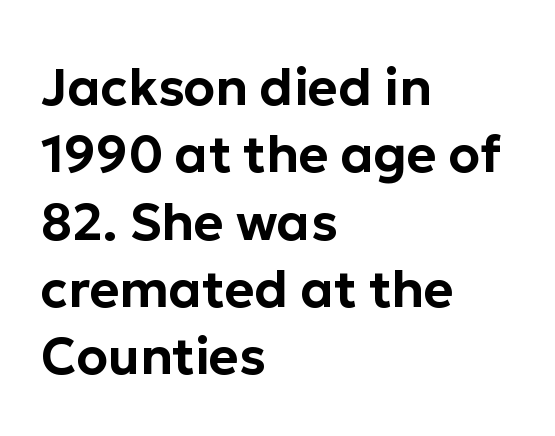
No italicization has been applied; the sample stays upright. The type is set solid horizontally, with unmodified tracking. In terms of letterform style, serifs are entirely absent. This sample keeps an unexceptional amount of space between lines. Quick note: underline off.
